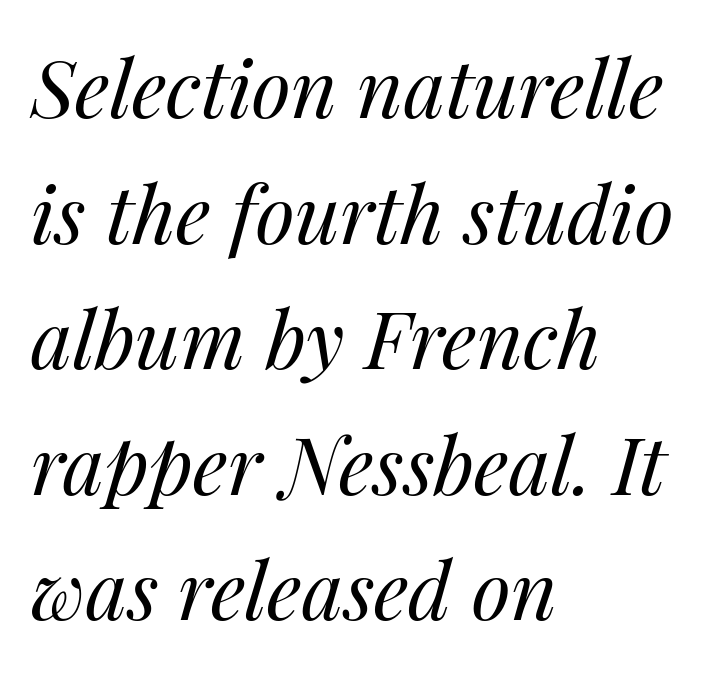
{"italic": "yes", "lean": "right", "slant_degrees": 14, "bold": "no", "weight": "regular", "width": "normal", "stroke_contrast": "medium", "x_height": "medium", "monospaced": "no", "underline": "no", "align": "left", "line_spacing": "normal", "line_spacing_ratio": 1.57, "letter_spacing": "normal", "letter_spacing_em": 0.0, "glyph_px": 80}
